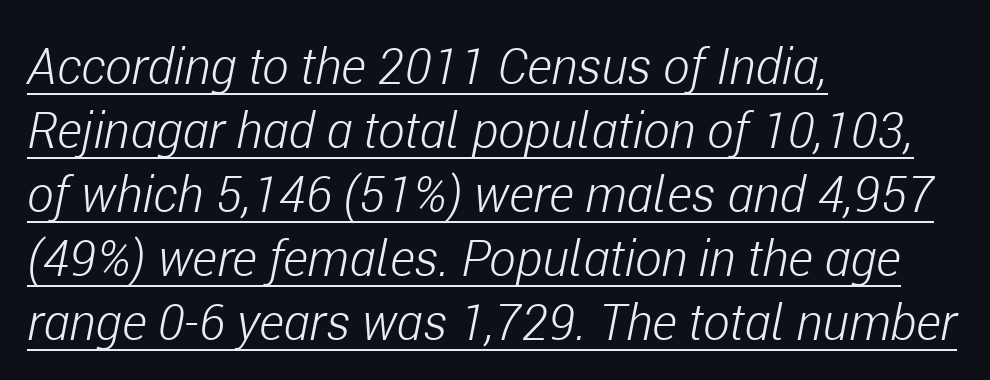
{"italic": "yes", "lean": "right", "slant_degrees": 11, "bold": "no", "weight": "light", "width": "condensed", "stroke_contrast": "low", "x_height": "medium", "monospaced": "no", "underline": "yes", "align": "left", "line_spacing": "normal", "line_spacing_ratio": 1.28, "letter_spacing": "normal", "letter_spacing_em": 0.0, "glyph_px": 50}
